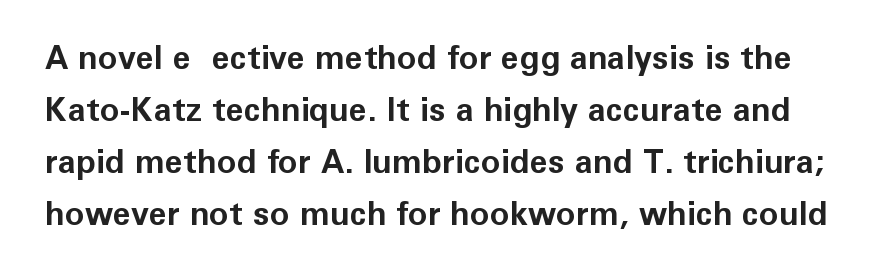
Q: Is the text bold? A: Yes.
Q: Is the text italic (slanted)? A: No, it is upright.
Q: Is the typeface a serif or a sans-serif typeface? A: Sans-serif.
Q: Is the text underlined? A: No.
Q: Is the spacing between letters normal or unusually wide? A: Normal.
Q: Is the spacing between lines tight, normal or loose? A: Normal.
Q: Width (condensed, normal, or wide)? A: Normal.
Q: Stroke contrast? A: Low.
Q: x-height? A: Medium.
Q: Monospaced? A: No.
